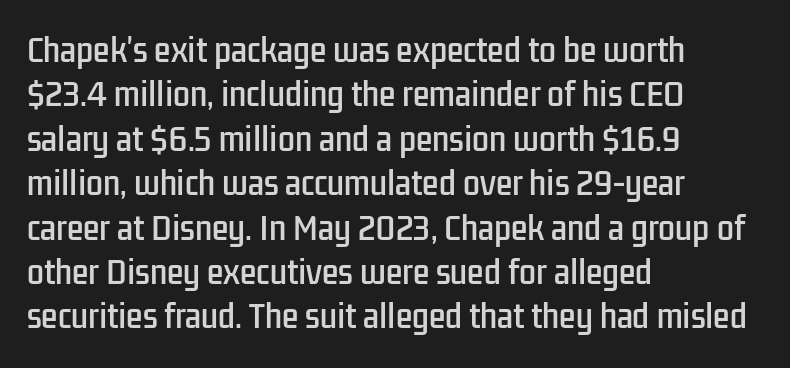
Q: Is the text italic (slanted)? A: No, it is upright.
Q: Is the typeface a serif or a sans-serif typeface? A: Sans-serif.
Q: Is the text underlined? A: No.
Q: How is the paragraph aligned? A: Left-aligned.
Q: Is the spacing between letters normal or unusually wide? A: Normal.
Q: Is the spacing between lines tight, normal or loose? A: Normal.
Q: Width (condensed, normal, or wide)? A: Condensed.
Q: Stroke contrast? A: Low.
Q: x-height? A: Medium.
Q: Monospaced? A: No.
